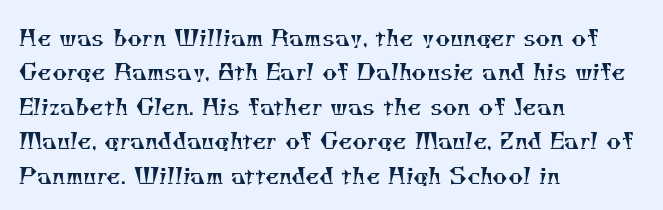
On a weight scale, this lands at 450 or below. Tracking here is standard; glyphs follow each other at the usual distance. Anything drawn beneath the words? Only blank space. Notice how the passage keeps a crisp vertical edge on the left only. The line-height multiplier appears to be the usual default.
